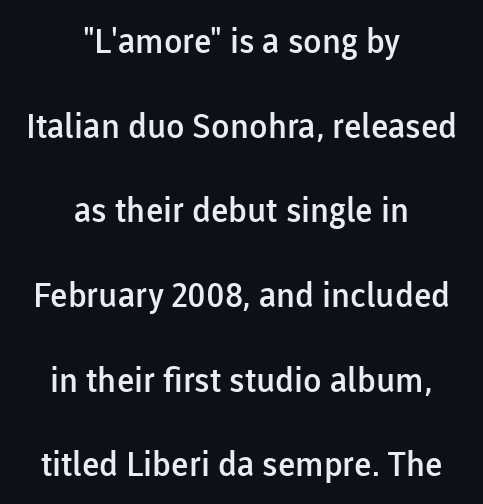
Leading is clearly above the norm, producing a sparse column. Do the characters align in a grid? No, the font is proportional. As a designer I'd log this as weight 600, semibold. Classification — sans serif. The setting favours the middle, as headings and verse often do. The baseline area is clear.
